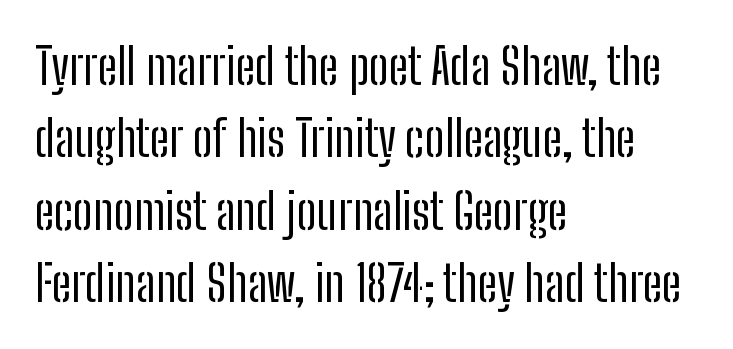
{"serif": "no", "italic": "no", "bold": "no", "weight": "regular", "width": "condensed", "stroke_contrast": "low", "x_height": "medium", "monospaced": "no", "underline": "no", "align": "left", "line_spacing": "normal", "line_spacing_ratio": 1.45, "letter_spacing": "normal", "letter_spacing_em": 0.0, "glyph_px": 50}
